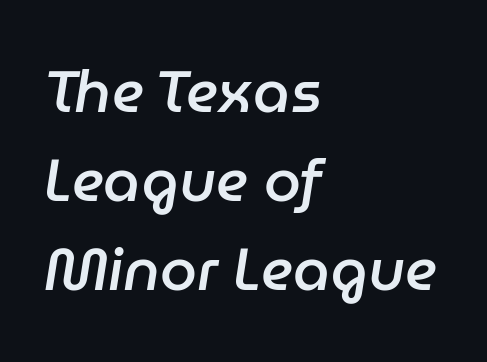
Firm but not heavy-handed strokes: this text is semibold. Is there much room between lines? A standard amount, neither cramped nor airy. Horizontally, the lines are justified to the leading edge only. The foot of each line stays bare and open. Every character sits at an angle, as italics do. The line texture is even and compact thanks to regular tracking.
